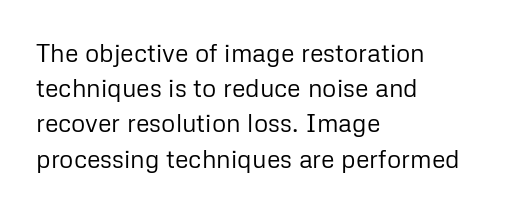
{"italic": "no", "bold": "no", "underline": "no", "align": "left", "line_spacing": "normal", "line_spacing_ratio": 1.41, "letter_spacing": "normal", "letter_spacing_em": 0.0, "glyph_px": 25}
